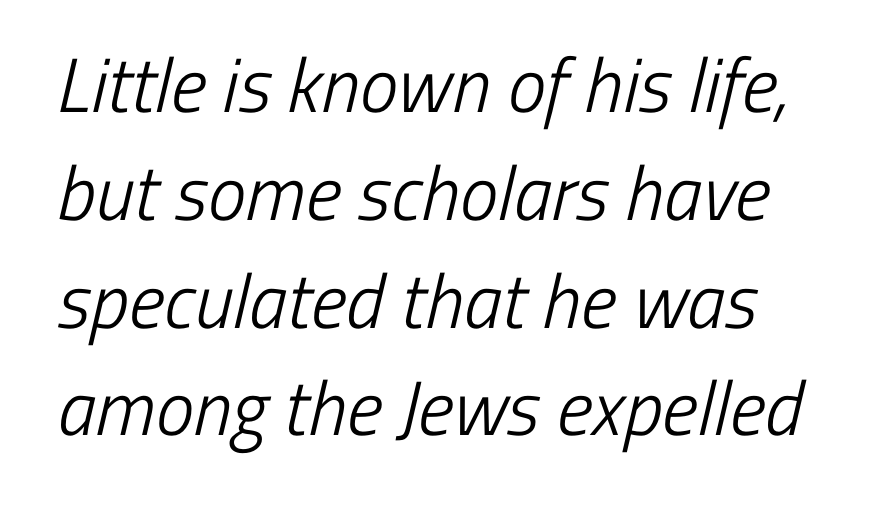
Q: Is the text bold? A: No.
Q: Is the typeface a serif or a sans-serif typeface? A: Sans-serif.
Q: Is the text underlined? A: No.
Q: Is the spacing between letters normal or unusually wide? A: Normal.
Q: Is the spacing between lines tight, normal or loose? A: Normal.
Q: Width (condensed, normal, or wide)? A: Condensed.
Q: Stroke contrast? A: Low.
Q: x-height? A: Medium.
Q: Monospaced? A: No.
